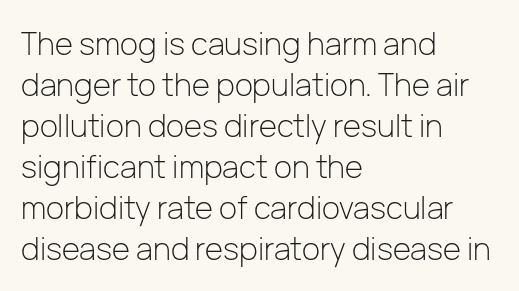
{"serif": "no", "italic": "no", "bold": "no", "weight": "light", "width": "normal", "stroke_contrast": "low", "x_height": "medium", "monospaced": "no", "underline": "no", "align": "left", "line_spacing": "normal", "line_spacing_ratio": 1.32, "letter_spacing": "normal", "letter_spacing_em": 0.0, "glyph_px": 31}
